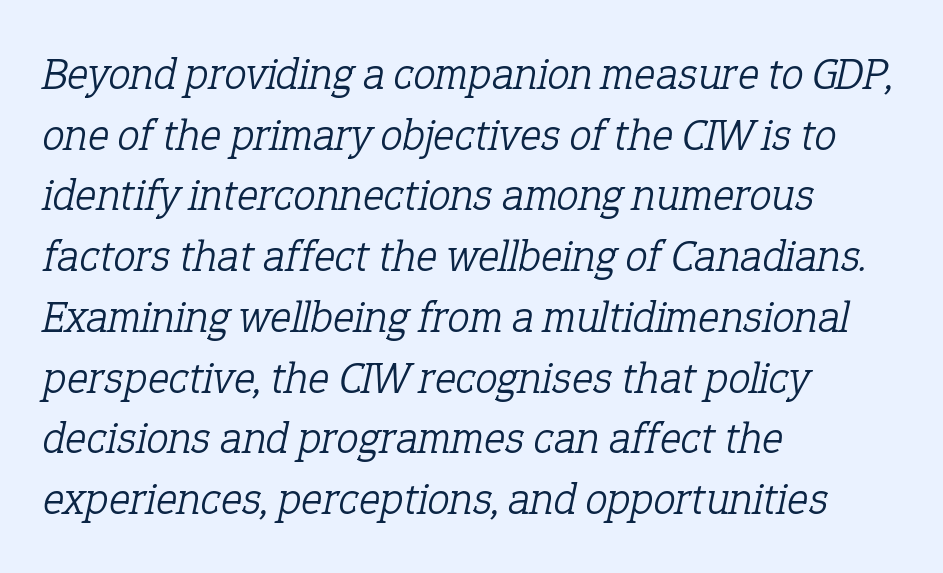
No letter is thick-stroked: the sample isn't bold. Quick note: underline off. It's the slanting kind of type. The face used here is proportionally spaced, like ordinary book or web type. Type style note: has serifs. Each new line begins a customary step beneath the previous one.
